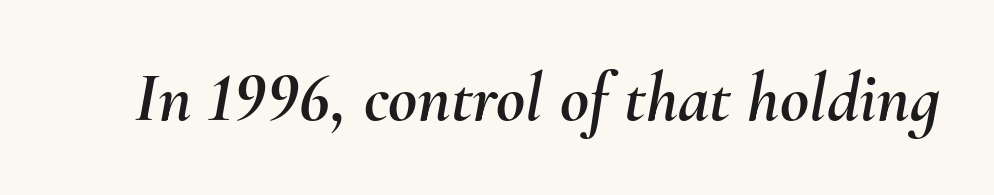
Rendered with sloped, italic letterforms. Words float on clear page, feet unadorned. No extra tracking has been applied to these lines. Do the characters align in a grid? No, the font is proportional.
